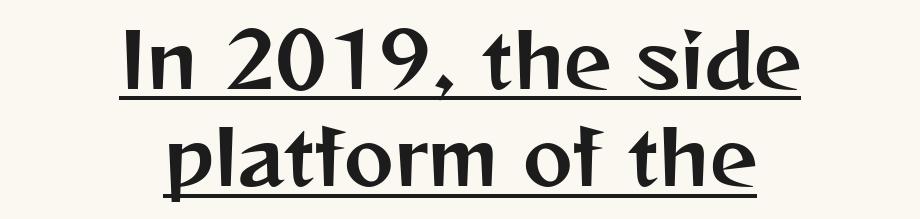
Check where the strokes stop: nothing finishes them off — pure sans. Posture: upright roman. The letters advance in unequal steps, a hallmark of proportional type. Teacher's note: observe the equal gaps on both sides — that is centered alignment. The face used here is rendered with its standard letterfit.
